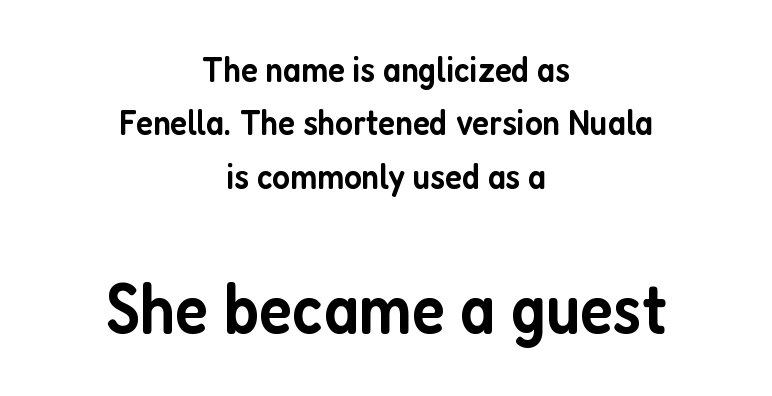
{"serif": "no", "italic": "no", "bold": "semi", "weight": "semibold", "width": "condensed", "stroke_contrast": "low", "x_height": "medium", "monospaced": "no", "underline": "no", "align": "center", "line_spacing": "normal", "line_spacing_ratio": 1.48, "letter_spacing": "normal", "letter_spacing_em": 0.0, "larger_block": "second", "size_ratio": 1.97, "glyph_px": 71}
